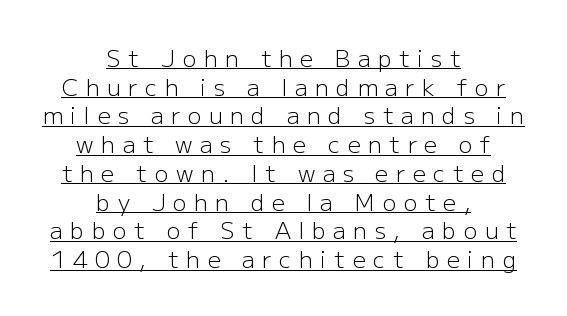
The space between consecutive lines is moderate. Posture: upright roman. These lines are centered, leaving both edges ragged. Is this a heavy cut? Hardly; it is regular or lighter. Students, note that the glyphs here are deliberately spaced far apart. Check the space under the baseline: a stroke is drawn there.
